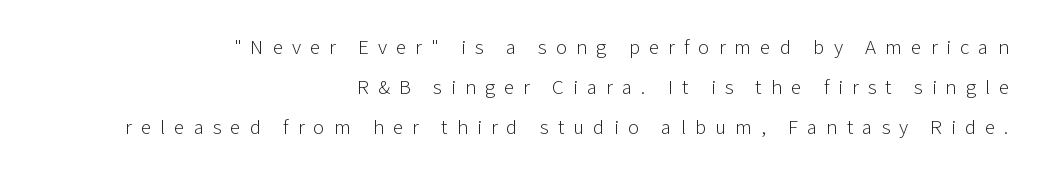
The image shows 21 px text type, upright; set right-aligned, loose line spacing (1.91x), unusually wide letter spacing (+0.43 em), not underlined.
